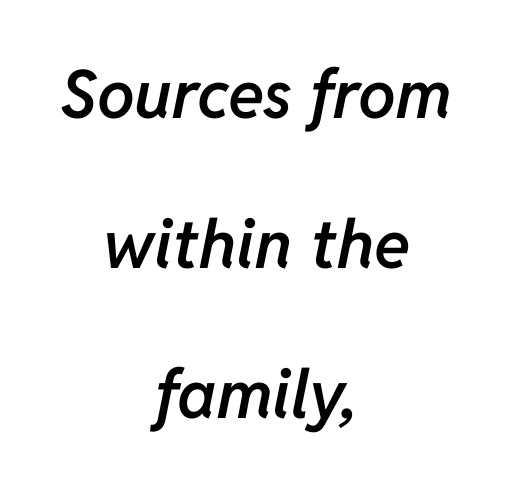
{"italic": "yes", "lean": "right", "slant_degrees": 11, "bold": "semi", "weight": "semibold", "width": "normal", "stroke_contrast": "low", "x_height": "medium", "monospaced": "no", "underline": "no", "align": "center", "line_spacing": "loose", "line_spacing_ratio": 2.24, "letter_spacing": "normal", "letter_spacing_em": 0.0, "glyph_px": 67}
